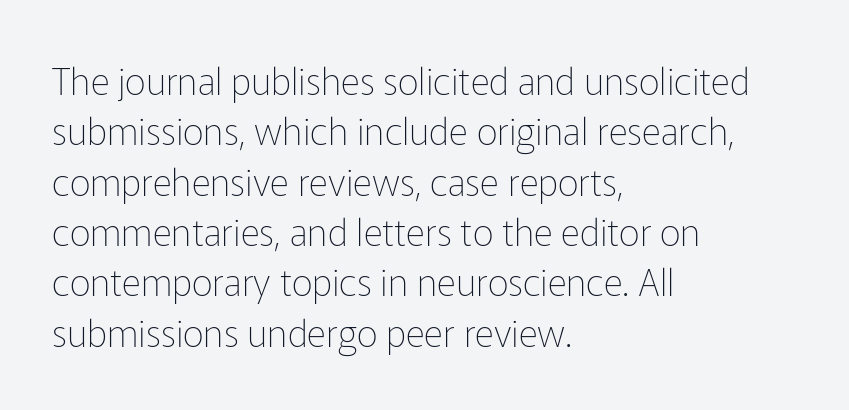
The image shows 37 px thin sans-serif type, upright; set left-aligned, normal line spacing (1.36x), normal letter spacing, not underlined; low stroke contrast and a medium x-height.
